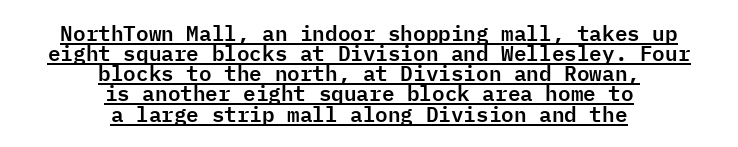
{"italic": "no", "underline": "yes", "align": "center", "line_spacing": "tight", "line_spacing_ratio": 0.96, "letter_spacing": "normal", "letter_spacing_em": 0.0, "glyph_px": 21}
